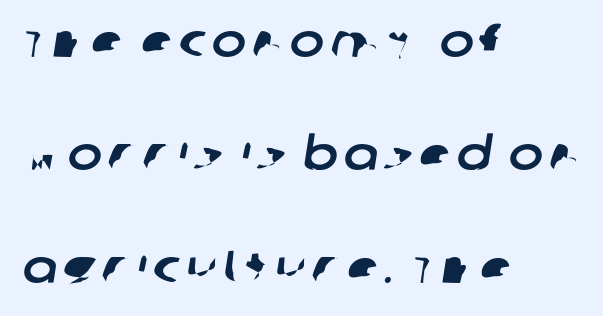
{"serif": "no", "width": "normal", "stroke_contrast": "low", "x_height": "large", "monospaced": "no", "underline": "no", "align": "left", "line_spacing": "loose", "line_spacing_ratio": 2.46, "glyph_px": 46}
